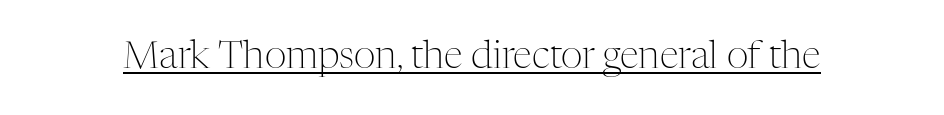
Counters stay open thanks to moderate or lighter strokes. The letters advance in unequal steps, a hallmark of proportional type. The horizontal fit of the characters is conventional and even. Posture: straight, roman, zero tilt.
